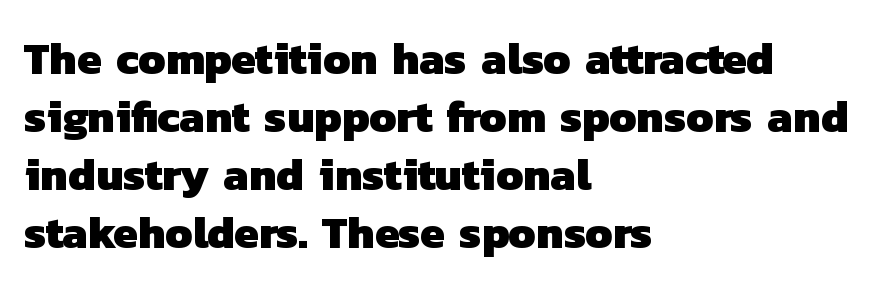
Q: Is the text bold? A: Yes.
Q: Is the typeface a serif or a sans-serif typeface? A: Sans-serif.
Q: Is the text underlined? A: No.
Q: How is the paragraph aligned? A: Left-aligned.
Q: Is the spacing between letters normal or unusually wide? A: Normal.
Q: Is the spacing between lines tight, normal or loose? A: Normal.
Q: Width (condensed, normal, or wide)? A: Normal.
Q: Stroke contrast? A: Low.
Q: x-height? A: Medium.
Q: Monospaced? A: No.
